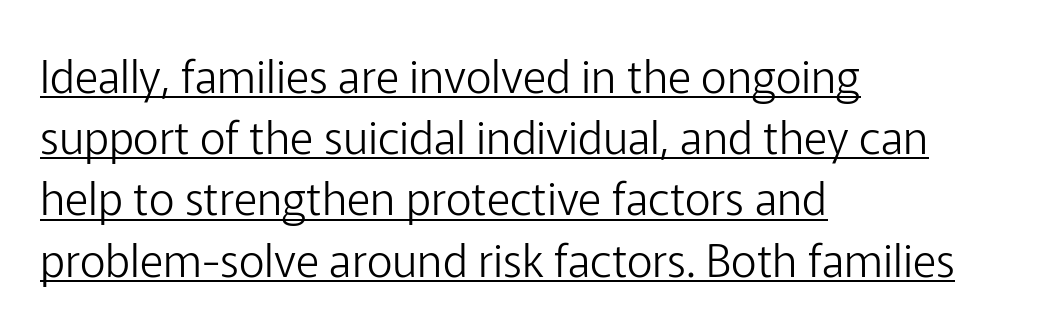
The image shows 45 px light sans-serif type, upright; set left-aligned, normal line spacing (1.36x), normal letter spacing, underlined; low stroke contrast and a medium x-height.
